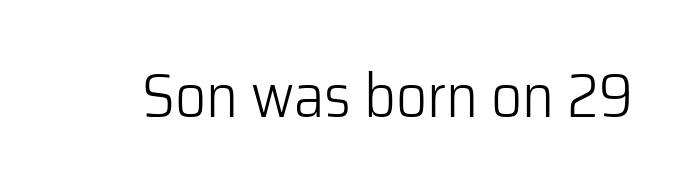
The image shows 61 px light sans-serif type, upright; set normal letter spacing, not underlined; low stroke contrast and a medium x-height.
